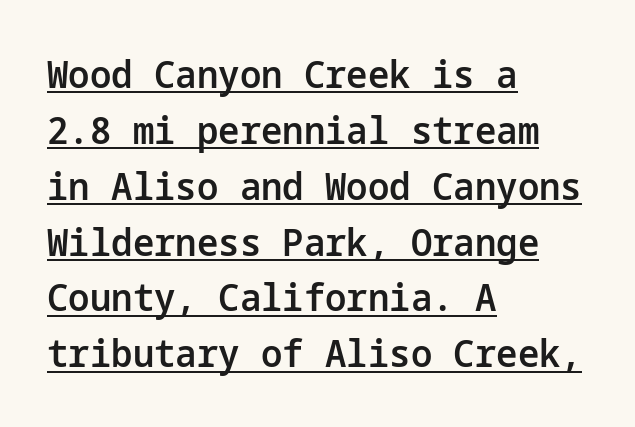
Q: Is the text bold? A: Semi-bold.
Q: Is the text italic (slanted)? A: No, it is upright.
Q: Is the typeface a serif or a sans-serif typeface? A: Sans-serif.
Q: Is the text underlined? A: Yes.
Q: How is the paragraph aligned? A: Left-aligned.
Q: Is the spacing between letters normal or unusually wide? A: Normal.
Q: Is the spacing between lines tight, normal or loose? A: Normal.
Q: Width (condensed, normal, or wide)? A: Normal.
Q: Stroke contrast? A: Low.
Q: x-height? A: Medium.
